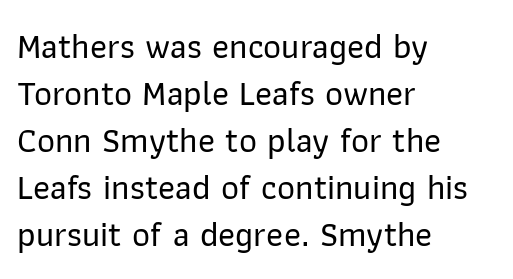
{"serif": "no", "italic": "no", "width": "normal", "stroke_contrast": "low", "x_height": "medium", "monospaced": "no", "underline": "no", "align": "left", "line_spacing": "normal", "line_spacing_ratio": 1.34, "letter_spacing": "normal", "letter_spacing_em": 0.0, "glyph_px": 35}
